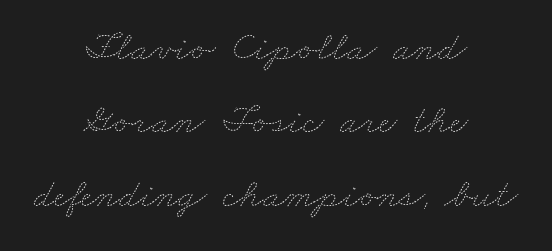
{"bold": "no", "weight": "thin", "width": "wide", "stroke_contrast": "medium", "x_height": "small", "monospaced": "no", "underline": "no", "align": "center", "line_spacing_ratio": 1.79, "letter_spacing": "normal", "letter_spacing_em": 0.0, "glyph_px": 41}
